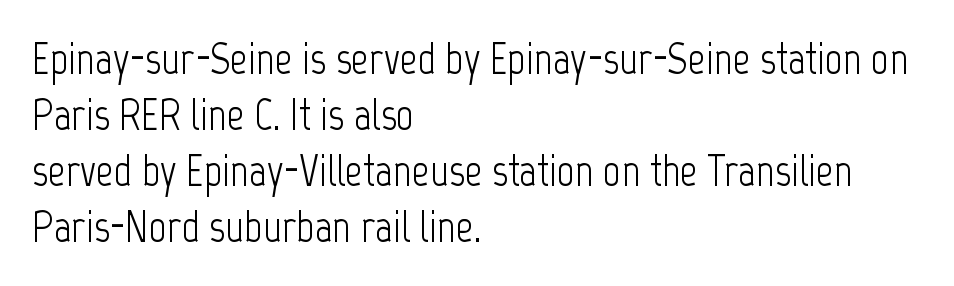
The image shows 44 px light, condensed sans-serif type, upright; set left-aligned, normal line spacing (1.27x), normal letter spacing, not underlined; low stroke contrast and a medium x-height.
